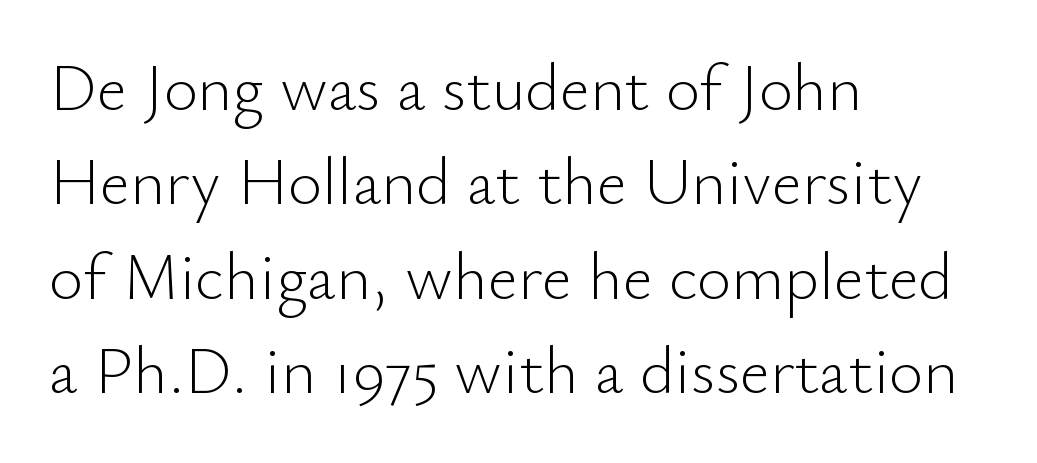
Q: Is the text bold? A: No.
Q: Is the text italic (slanted)? A: No, it is upright.
Q: Is the typeface a serif or a sans-serif typeface? A: Sans-serif.
Q: Is the text underlined? A: No.
Q: How is the paragraph aligned? A: Left-aligned.
Q: Is the spacing between letters normal or unusually wide? A: Normal.
Q: Is the spacing between lines tight, normal or loose? A: Normal.
Q: Width (condensed, normal, or wide)? A: Normal.
Q: Stroke contrast? A: Low.
Q: x-height? A: Small.
Q: Monospaced? A: No.
